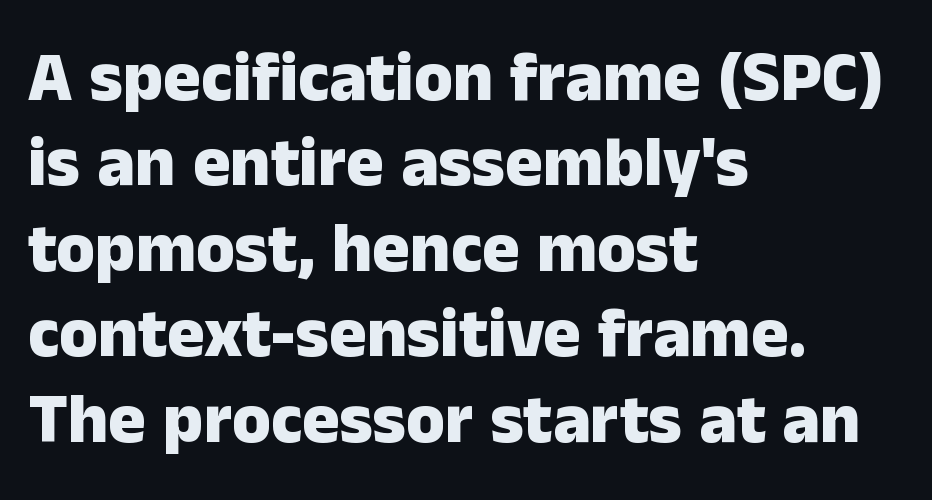
Heavy-handed strokes throughout: this text is bold. This is sans-serif lettering, the kind often seen on screens and signage. This rendering uses left alignment, leaving the right contour irregular. Ordinary non-slanted type is in use. Anything drawn beneath the words? Only blank space.
